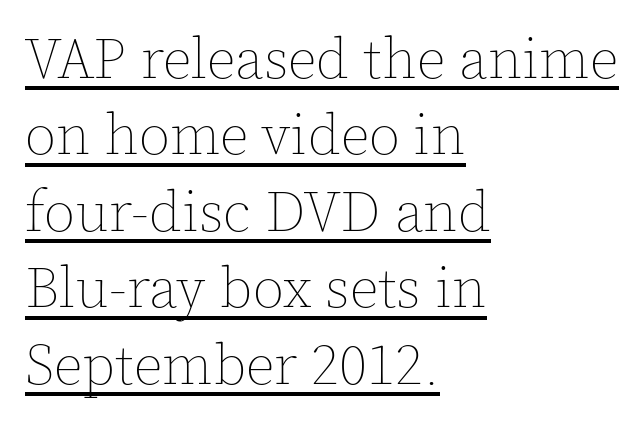
Q: Is the text bold? A: No.
Q: Is the text italic (slanted)? A: No, it is upright.
Q: Is the text underlined? A: Yes.
Q: How is the paragraph aligned? A: Left-aligned.
Q: Is the spacing between letters normal or unusually wide? A: Normal.
Q: Is the spacing between lines tight, normal or loose? A: Normal.
Q: Width (condensed, normal, or wide)? A: Normal.
Q: x-height? A: Medium.
Q: Monospaced? A: No.
